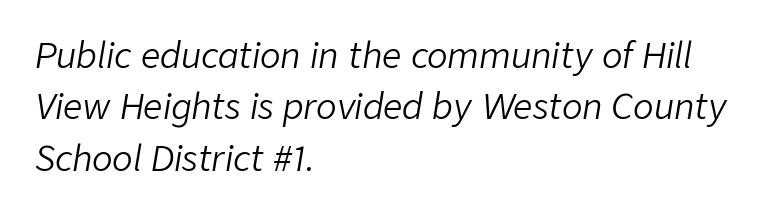
A clean baseline with only descenders dipping below it. The letters advance in unequal steps, a hallmark of proportional type. Line spacing here is normal. Weight: regular or lighter.
